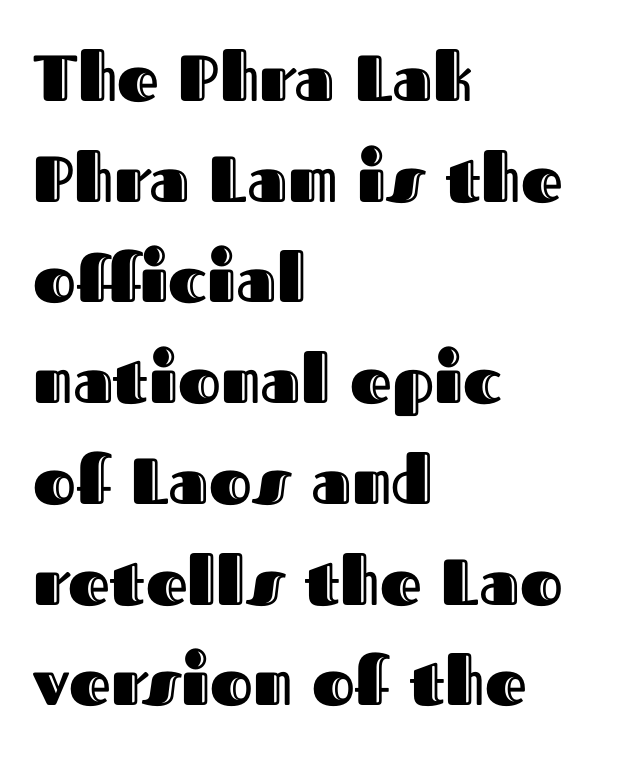
Q: Is the text italic (slanted)? A: No, it is upright.
Q: Is the text underlined? A: No.
Q: How is the paragraph aligned? A: Left-aligned.
Q: Is the spacing between letters normal or unusually wide? A: Normal.
Q: Is the spacing between lines tight, normal or loose? A: Normal.
Q: Width (condensed, normal, or wide)? A: Normal.
Q: x-height? A: Medium.
Q: Monospaced? A: No.
